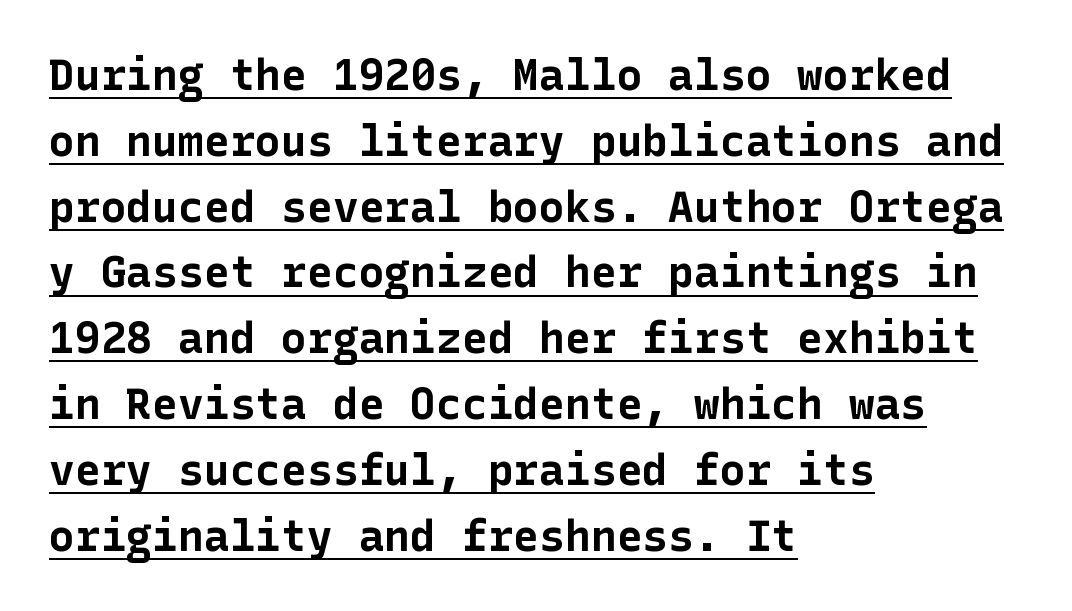
Q: Is the text bold? A: Yes.
Q: Is the text italic (slanted)? A: No, it is upright.
Q: Is the typeface a serif or a sans-serif typeface? A: Sans-serif.
Q: Is the text underlined? A: Yes.
Q: How is the paragraph aligned? A: Left-aligned.
Q: Is the spacing between letters normal or unusually wide? A: Normal.
Q: Is the spacing between lines tight, normal or loose? A: Normal.
Q: Width (condensed, normal, or wide)? A: Normal.
Q: Stroke contrast? A: Low.
Q: x-height? A: Medium.
